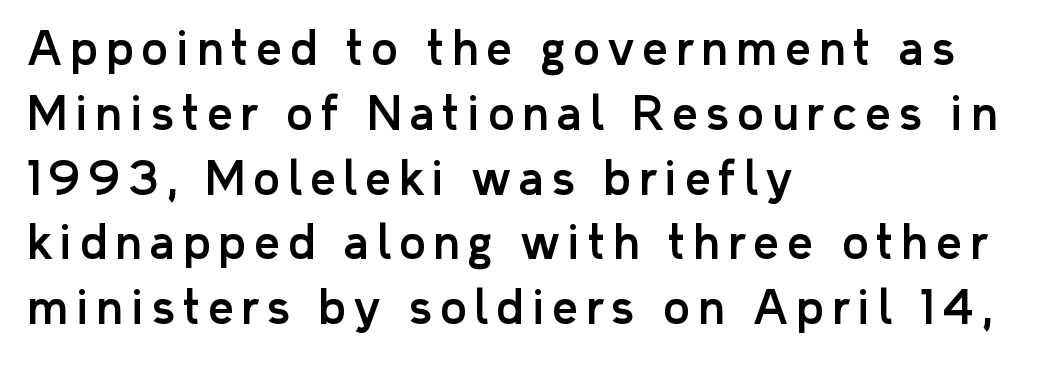
Q: Is the text italic (slanted)? A: No, it is upright.
Q: Is the typeface a serif or a sans-serif typeface? A: Sans-serif.
Q: Is the text underlined? A: No.
Q: How is the paragraph aligned? A: Left-aligned.
Q: Is the spacing between lines tight, normal or loose? A: Normal.
Q: Width (condensed, normal, or wide)? A: Normal.
Q: Stroke contrast? A: Low.
Q: x-height? A: Medium.
Q: Monospaced? A: No.
